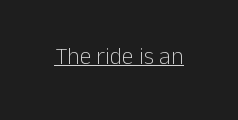
Underlined type. When letters stand straight like this, we call the style roman or upright. The line texture is even and compact thanks to regular tracking. The strokes carry an ordinary text weight at most.
